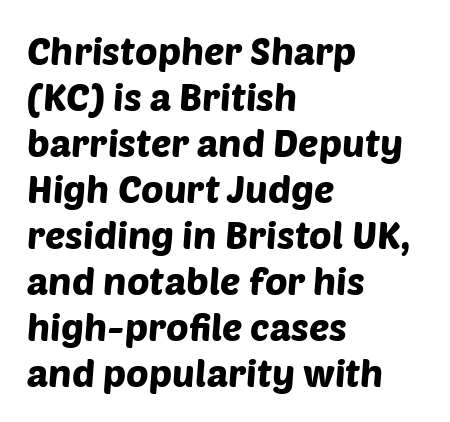
{"serif": "no", "width": "normal", "stroke_contrast": "low", "x_height": "large", "monospaced": "no", "underline": "no", "align": "left", "line_spacing_ratio": 1.21, "letter_spacing": "normal", "letter_spacing_em": 0.0, "glyph_px": 38}
